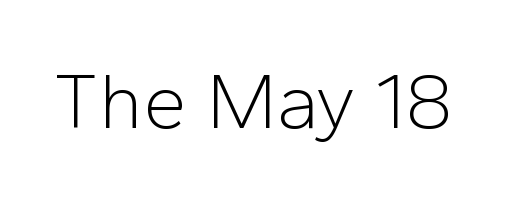
{"serif": "no", "italic": "no", "bold": "no", "weight": "light", "width": "normal", "stroke_contrast": "low", "x_height": "medium", "monospaced": "no", "underline": "no", "letter_spacing": "normal", "letter_spacing_em": 0.0, "glyph_px": 78}
